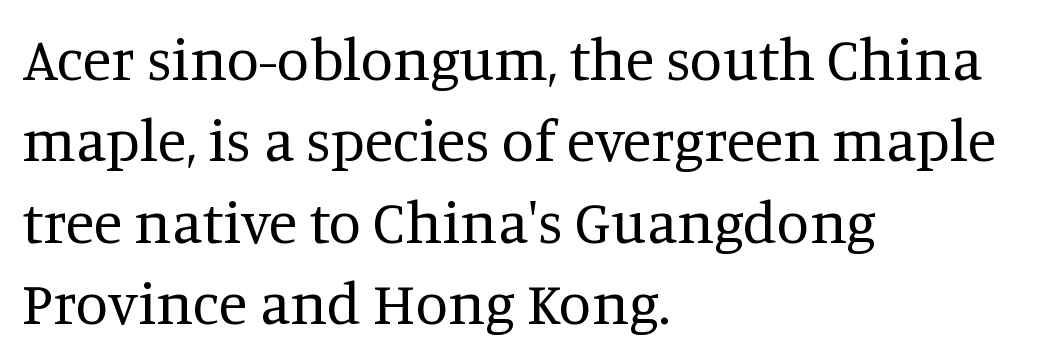
{"serif": "yes", "italic": "no", "bold": "no", "weight": "regular", "width": "normal", "stroke_contrast": "medium", "x_height": "large", "monospaced": "no", "underline": "no", "align": "left", "line_spacing": "normal", "line_spacing_ratio": 1.38, "letter_spacing": "normal", "letter_spacing_em": 0.0, "glyph_px": 59}
